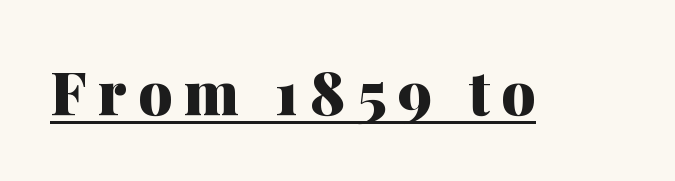
{"serif": "yes", "italic": "no", "bold": "yes", "weight": "heavy", "width": "normal", "stroke_contrast": "medium", "x_height": "medium", "monospaced": "no", "underline": "yes", "glyph_px": 60}
